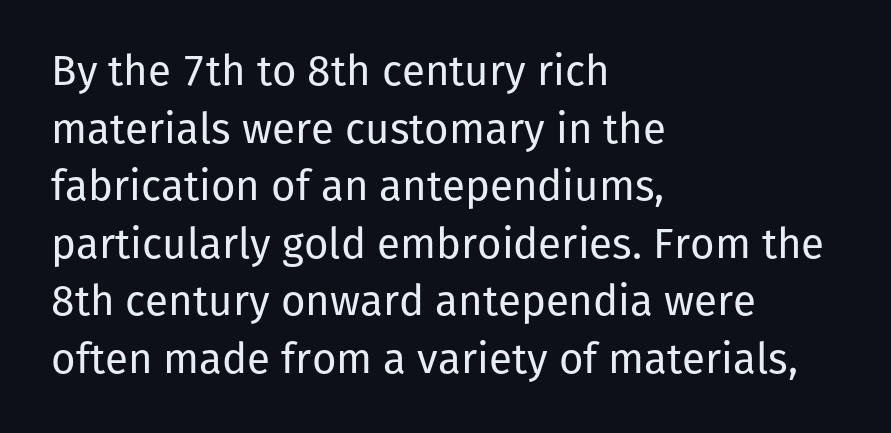
The image shows 42 px regular-weight sans-serif type, upright; set left-aligned, normal line spacing (1.37x), normal letter spacing, not underlined; low stroke contrast and a medium x-height.
